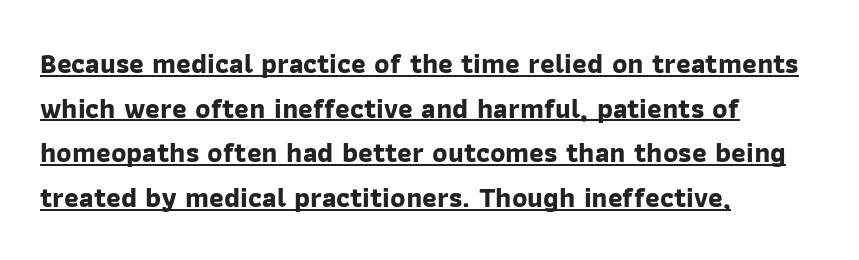
{"serif": "no", "bold": "yes", "weight": "bold", "width": "normal", "stroke_contrast": "low", "x_height": "medium", "monospaced": "no", "underline": "yes", "align": "left", "line_spacing": "normal", "line_spacing_ratio": 1.59, "letter_spacing": "normal", "letter_spacing_em": 0.0, "glyph_px": 28}
